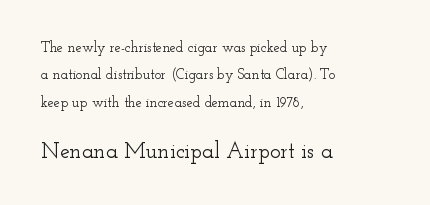
Q: Is the text italic (slanted)? A: No, it is upright.
Q: Is the text underlined? A: No.
Q: How is the paragraph aligned? A: Left-aligned.
Q: Is the spacing between letters normal or unusually wide? A: Normal.
Q: Is the spacing between lines tight, normal or loose? A: Loose.
Q: Which block of text is set in a larger size, the first (top) or the second (bottom)? A: The second (bottom) one.
